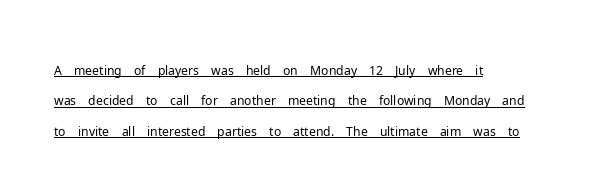
One-word summary of the alignment: left. The weight would be labelled regular, book, light, or lighter still. Decoration check: the copy is underlined. You could call the tracking neutral — neither tight nor loose. These lines were composed using upright roman letters.
